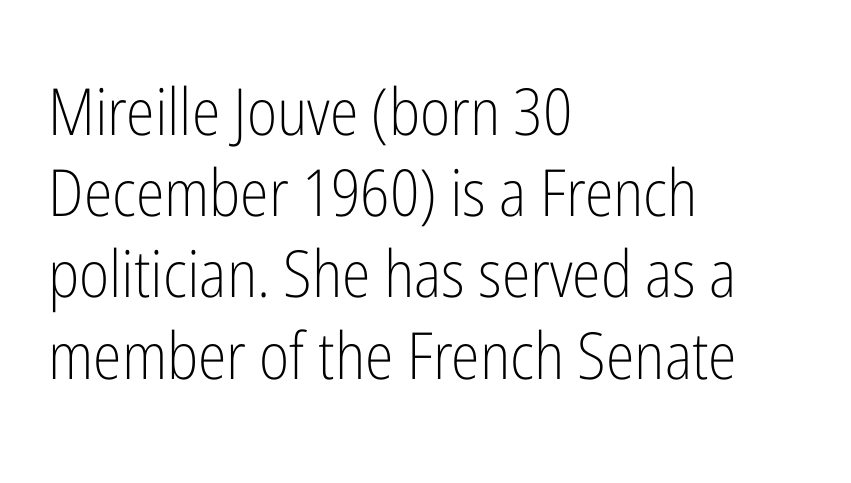
Q: Is the text bold? A: No.
Q: Is the text italic (slanted)? A: No, it is upright.
Q: Is the typeface a serif or a sans-serif typeface? A: Sans-serif.
Q: Is the text underlined? A: No.
Q: How is the paragraph aligned? A: Left-aligned.
Q: Is the spacing between letters normal or unusually wide? A: Normal.
Q: Is the spacing between lines tight, normal or loose? A: Normal.
Q: Width (condensed, normal, or wide)? A: Condensed.
Q: Stroke contrast? A: Low.
Q: x-height? A: Medium.
Q: Monospaced? A: No.
